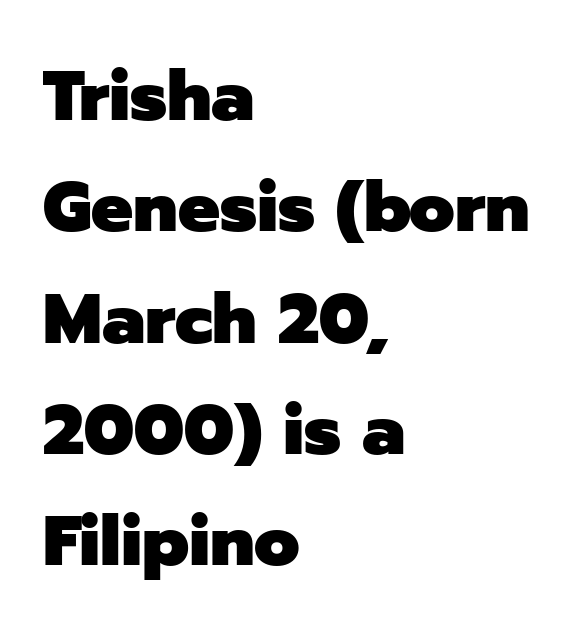
{"serif": "no", "italic": "no", "bold": "yes", "weight": "heavy", "width": "normal", "stroke_contrast": "low", "x_height": "medium", "monospaced": "no", "underline": "no", "align": "left", "line_spacing": "normal", "line_spacing_ratio": 1.59, "letter_spacing": "normal", "letter_spacing_em": 0.0, "glyph_px": 70}
